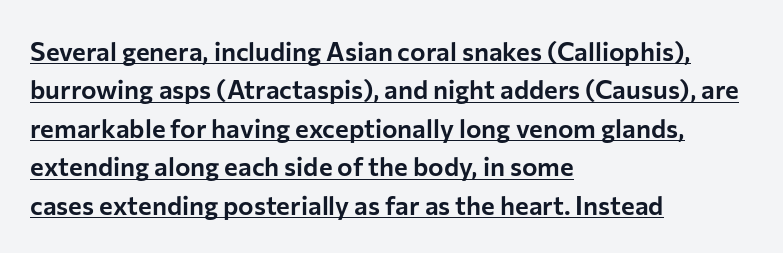
{"italic": "no", "underline": "yes", "align": "left", "line_spacing": "normal", "line_spacing_ratio": 1.48, "letter_spacing": "normal", "letter_spacing_em": 0.0, "glyph_px": 26}
